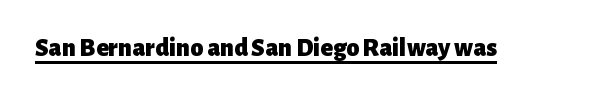
{"italic": "no", "bold": "yes", "underline": "yes", "letter_spacing": "normal", "letter_spacing_em": 0.0, "glyph_px": 26}
